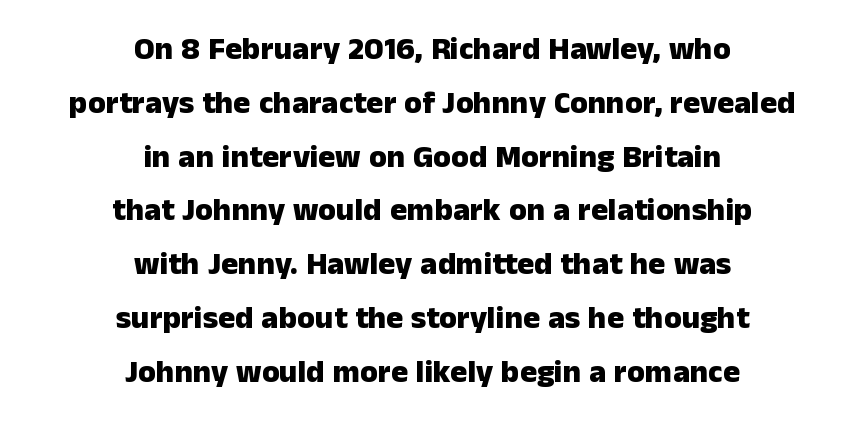
{"serif": "no", "italic": "no", "bold": "yes", "weight": "heavy", "width": "normal", "stroke_contrast": "low", "x_height": "medium", "monospaced": "no", "underline": "no", "align": "center", "line_spacing": "normal", "line_spacing_ratio": 1.68, "letter_spacing": "normal", "letter_spacing_em": 0.0, "glyph_px": 32}
